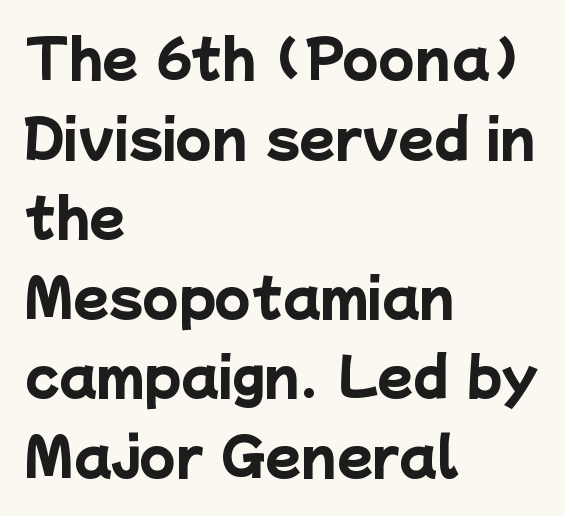
{"serif": "no", "bold": "yes", "weight": "heavy", "width": "normal", "stroke_contrast": "low", "x_height": "medium", "monospaced": "no", "underline": "no", "align": "left", "line_spacing": "normal", "line_spacing_ratio": 1.53, "letter_spacing": "normal", "letter_spacing_em": 0.0, "glyph_px": 52}
